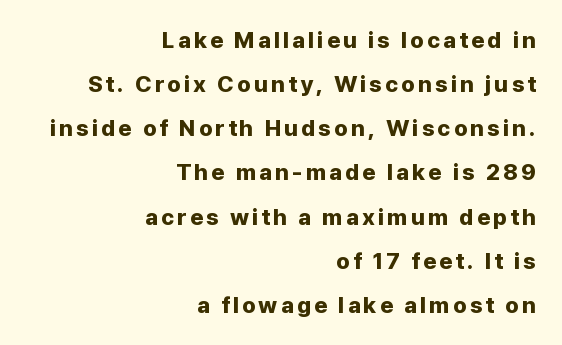
{"italic": "no", "bold": "yes", "underline": "no", "align": "right", "line_spacing": "loose", "line_spacing_ratio": 1.92, "glyph_px": 23}
